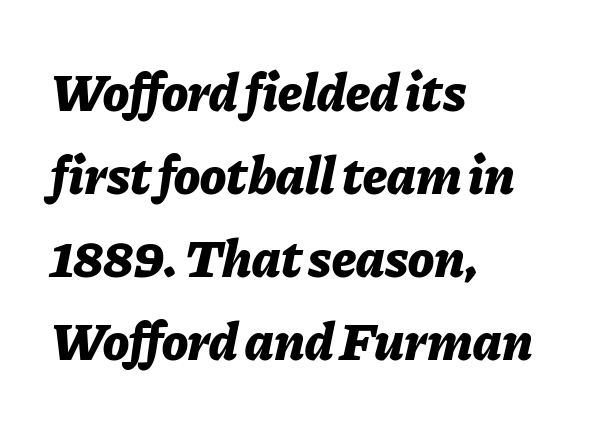
The image shows 54 px bold type, italic (leaning right); set left-aligned, normal line spacing (1.54x), normal letter spacing, not underlined; low stroke contrast and a medium x-height.
